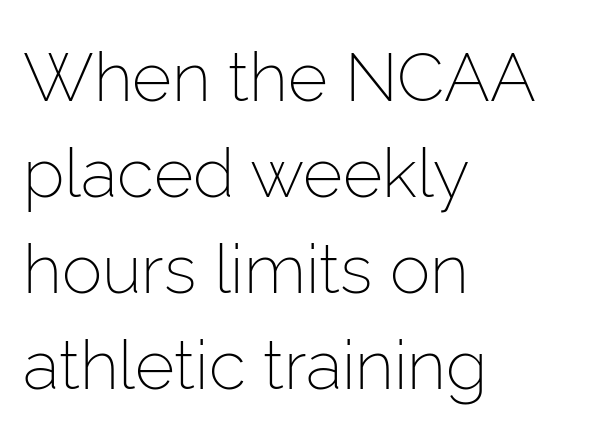
The glyphs in this specimen are sans serif. This reads as an unemphasized weight, regular at the heaviest. These lines stack with their left ends in a neat column. This is the regular roman posture of the typeface. The leading is moderate, giving the passage an even texture. A typesetter would call this proportional, since set widths differ per character.
